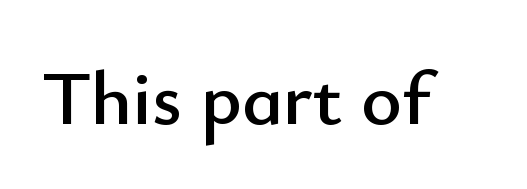
The image shows 77 px sans-serif type, upright; set normal letter spacing, not underlined; low stroke contrast and a small x-height.
